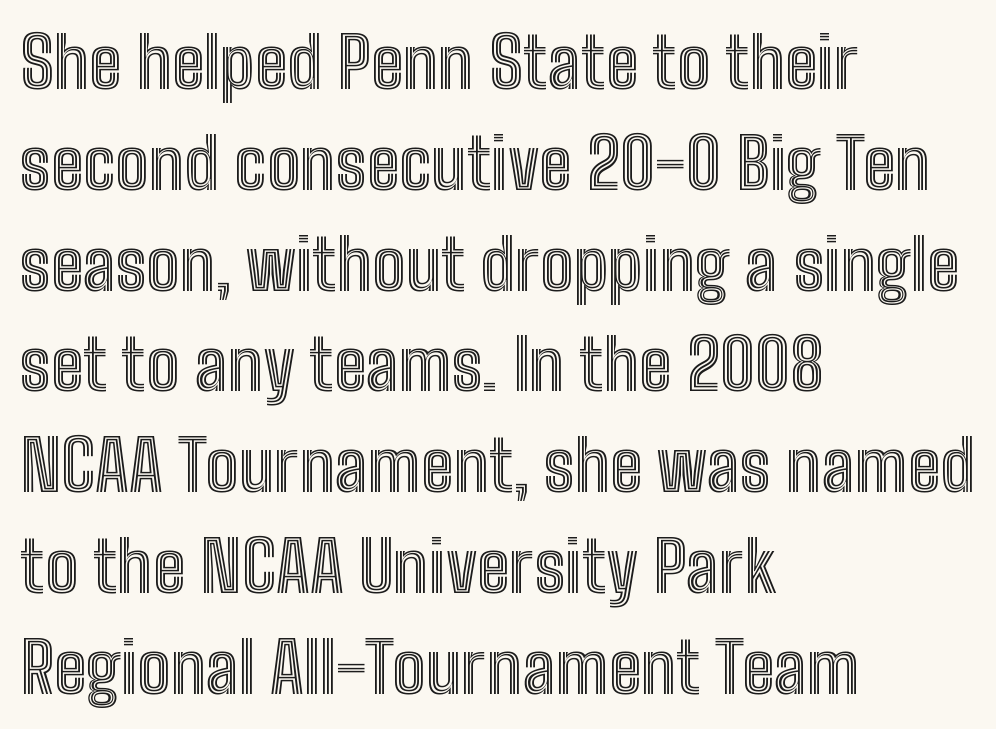
Just letters on the line, the space beneath them empty. Upright lettering throughout. Caption: multi-line text, flush left, ragged right. The passage shown stacks its lines at a standard gap. A typesetter would call this proportional, since set widths differ per character. In terms of letterspacing, this is plain default setting.
